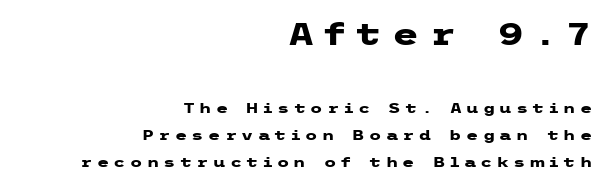
Between one letter and the next there's a generous, obvious gap. The space directly below the letters is spotless. How heavy is the stroke? Heavy — this is a bold. Honestly, the rows look like they've been pulled way apart.
